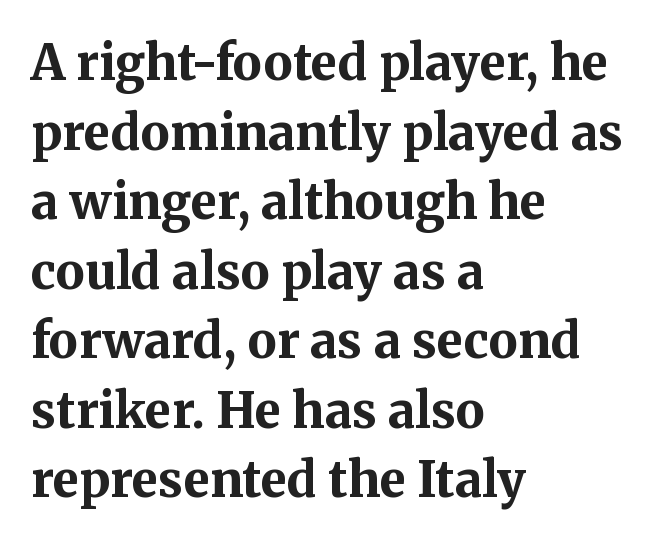
The image shows 49 px bold serif type, upright; set left-aligned, normal line spacing (1.42x), normal letter spacing, not underlined; medium stroke contrast and a medium x-height.
